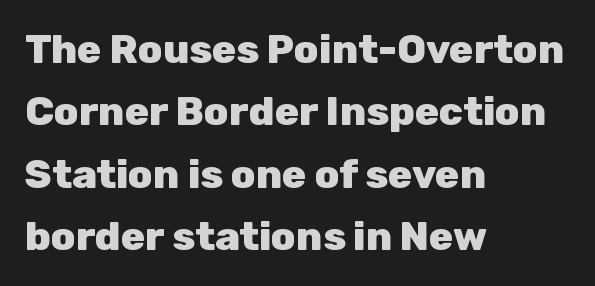
{"serif": "no", "italic": "no", "bold": "yes", "weight": "heavy", "width": "normal", "stroke_contrast": "low", "x_height": "medium", "monospaced": "no", "underline": "no", "align": "left", "line_spacing": "normal", "line_spacing_ratio": 1.56, "letter_spacing": "normal", "letter_spacing_em": 0.0, "glyph_px": 40}
